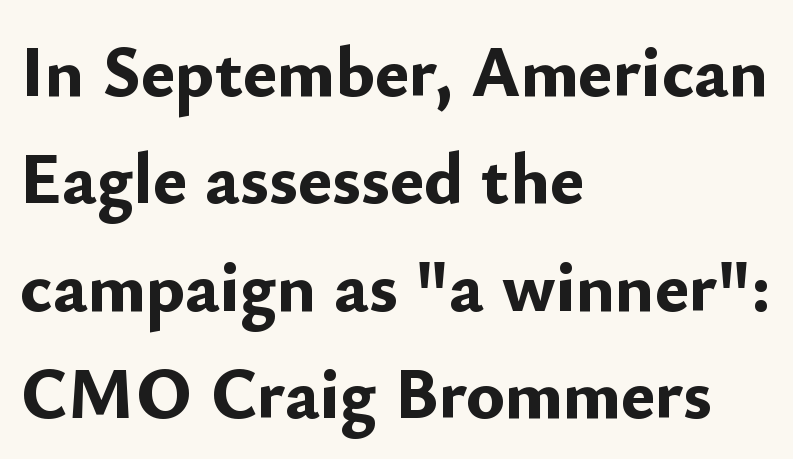
The image shows 72 px bold sans-serif type, upright; set left-aligned, normal line spacing (1.49x), normal letter spacing, not underlined; low stroke contrast and a small x-height.
